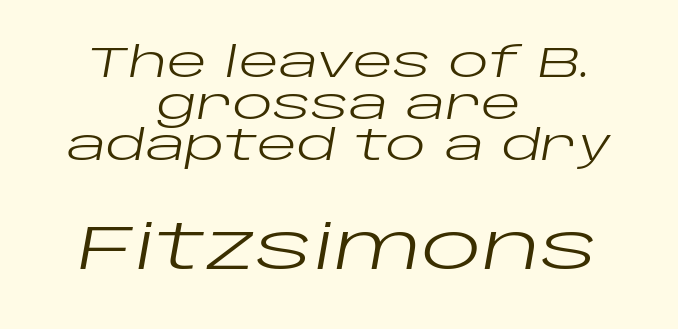
The image shows 63 px regular-weight, wide type, italic (leaning right); set centered, tight line spacing (0.99x), normal letter spacing, not underlined; the second (bottom) block is 1.5x larger; low stroke contrast and a large x-height.
